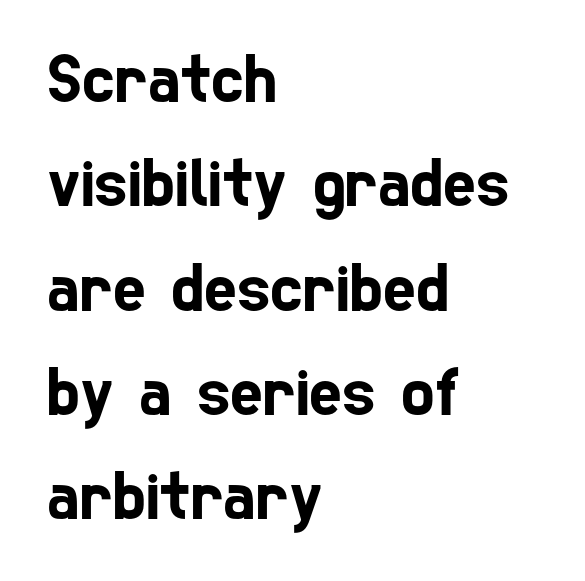
Q: Is the typeface a serif or a sans-serif typeface? A: Sans-serif.
Q: Is the text underlined? A: No.
Q: How is the paragraph aligned? A: Left-aligned.
Q: Is the spacing between letters normal or unusually wide? A: Normal.
Q: Is the spacing between lines tight, normal or loose? A: Normal.
Q: Width (condensed, normal, or wide)? A: Condensed.
Q: Stroke contrast? A: Low.
Q: x-height? A: Medium.
Q: Monospaced? A: No.
